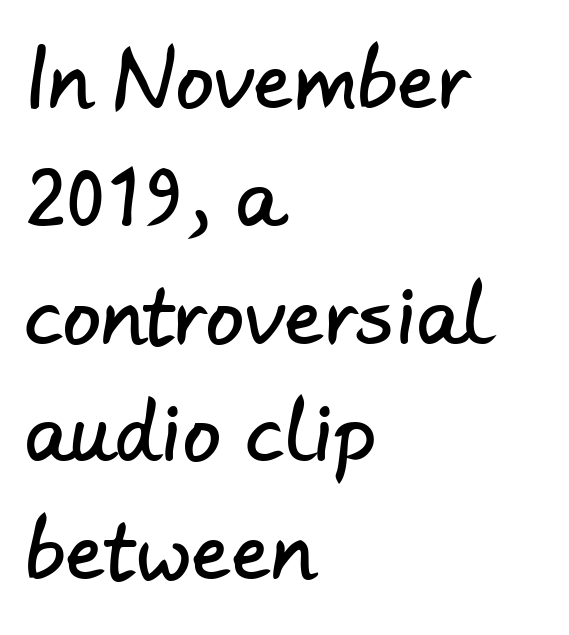
Q: Is the typeface a serif or a sans-serif typeface? A: Sans-serif.
Q: Is the text underlined? A: No.
Q: How is the paragraph aligned? A: Left-aligned.
Q: Is the spacing between letters normal or unusually wide? A: Normal.
Q: Is the spacing between lines tight, normal or loose? A: Normal.
Q: Width (condensed, normal, or wide)? A: Normal.
Q: Stroke contrast? A: Low.
Q: x-height? A: Small.
Q: Monospaced? A: No.
